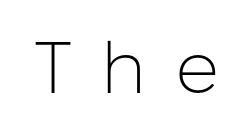
Serif or sans? Sans — the stroke terminals are bare. Proportional: the letters do not fall into vertical columns. These lines were composed using upright roman letters. The passage shown is not underscored anywhere. Is the letter spacing exaggerated? Yes — the characters are pushed far apart. Caption: face not bold, strokes unweighted.
